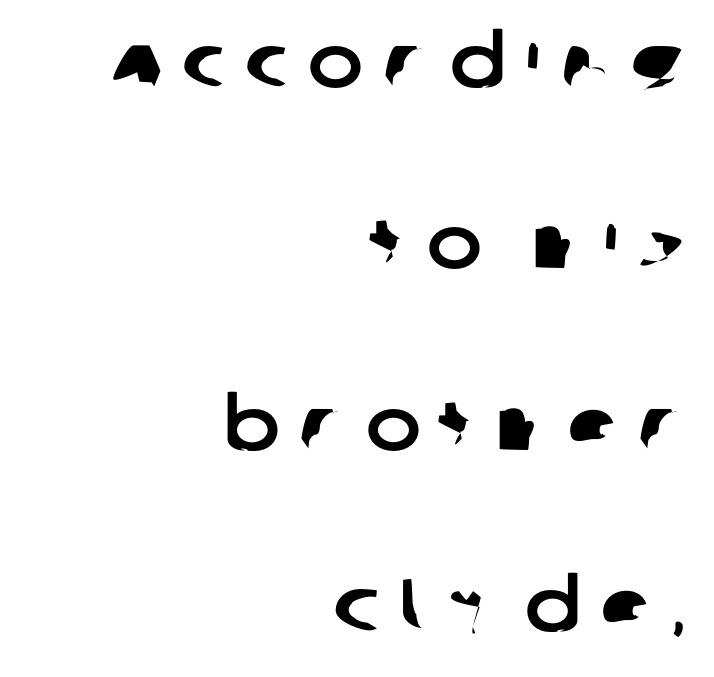
Q: Is the typeface a serif or a sans-serif typeface? A: Sans-serif.
Q: Is the text underlined? A: No.
Q: How is the paragraph aligned? A: Right-aligned.
Q: Is the spacing between letters normal or unusually wide? A: Unusually wide.
Q: Is the spacing between lines tight, normal or loose? A: Loose.
Q: Width (condensed, normal, or wide)? A: Normal.
Q: Stroke contrast? A: Low.
Q: x-height? A: Large.
Q: Monospaced? A: No.
